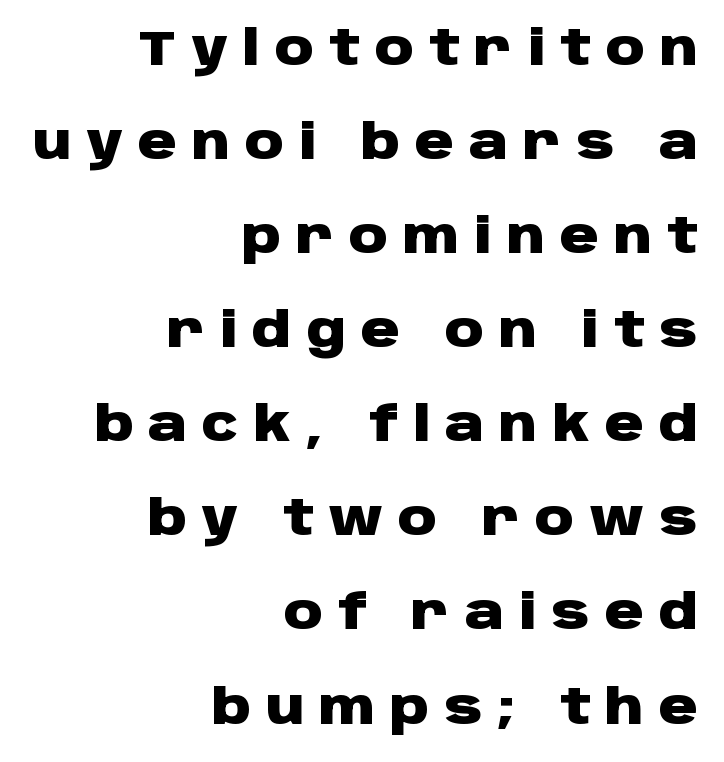
Nope, not italic — everything's standing straight. Strokes here are thick enough to call this a true bold. The passage is arranged like a letterhead date or caption credit — flush right. The rendering inserts visible extra space after every character.
